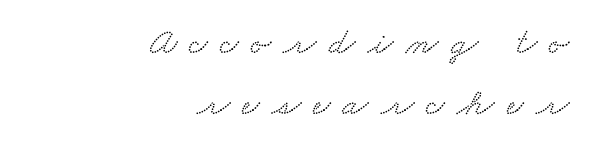
Q: Is the text underlined? A: No.
Q: How is the paragraph aligned? A: Right-aligned.
Q: Is the spacing between letters normal or unusually wide? A: Unusually wide.
Q: Is the spacing between lines tight, normal or loose? A: Normal.
Q: Width (condensed, normal, or wide)? A: Wide.
Q: Stroke contrast? A: Low.
Q: x-height? A: Small.
Q: Monospaced? A: No.
